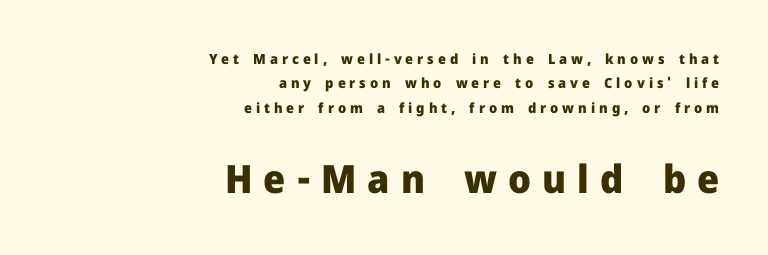
Line ends are locked; line starts wander. A student would notice the bottom passage is typeset larger than what precedes it. Do the letters lean? They stand straight. There is plenty of visible air inserted between adjacent glyphs.
